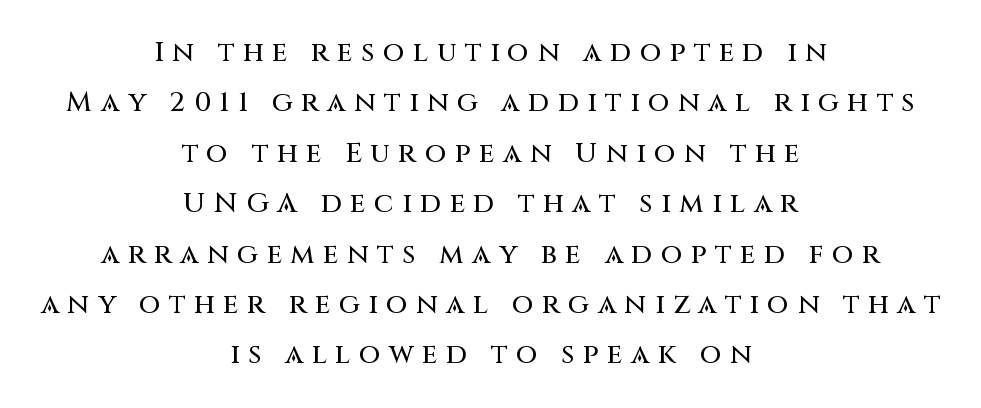
Q: Is the text italic (slanted)? A: No, it is upright.
Q: Is the typeface a serif or a sans-serif typeface? A: Sans-serif.
Q: Is the text underlined? A: No.
Q: How is the paragraph aligned? A: Centered.
Q: Is the spacing between letters normal or unusually wide? A: Unusually wide.
Q: Width (condensed, normal, or wide)? A: Normal.
Q: Stroke contrast? A: Medium.
Q: x-height? A: Large.
Q: Monospaced? A: No.
